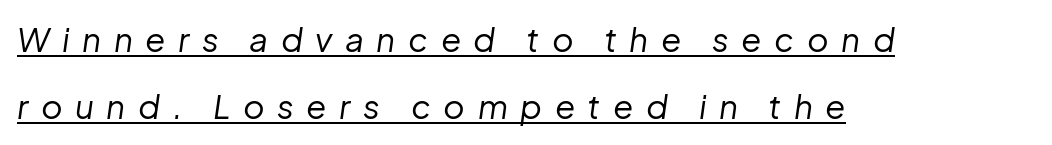
{"italic": "yes", "lean": "right", "slant_degrees": 8, "bold": "no", "weight": "regular", "width": "normal", "stroke_contrast": "low", "x_height": "medium", "monospaced": "no", "underline": "yes", "align": "left", "line_spacing": "loose", "line_spacing_ratio": 2.04, "letter_spacing": "wide", "letter_spacing_em": 0.38, "glyph_px": 33}
